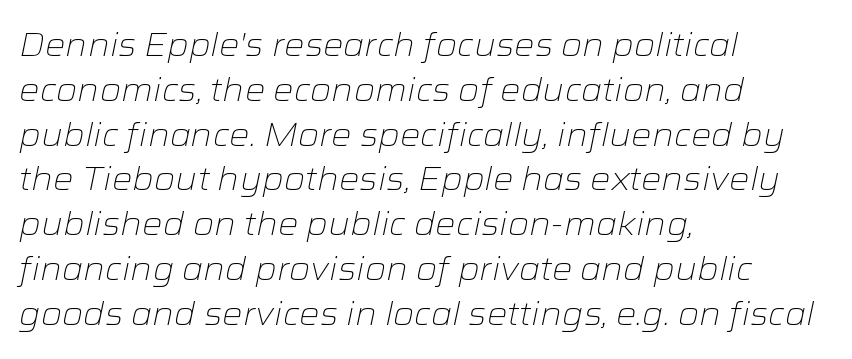
Typeset ragged right — the left edge is the straight one. Tracking here is standard; glyphs follow each other at the usual distance. Letters have the restrained weight of plain body copy at most. Tall strokes in this sample are angled rather than plumb. Descenders hang freely into open space.
